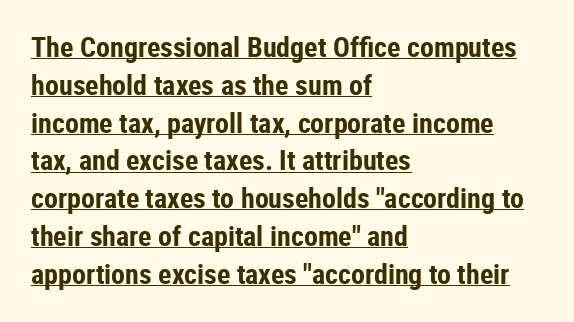
{"serif": "no", "italic": "no", "bold": "yes", "weight": "bold", "width": "condensed", "stroke_contrast": "low", "x_height": "medium", "monospaced": "no", "underline": "yes", "align": "left", "line_spacing": "normal", "line_spacing_ratio": 1.35, "letter_spacing": "normal", "letter_spacing_em": 0.0, "glyph_px": 28}
